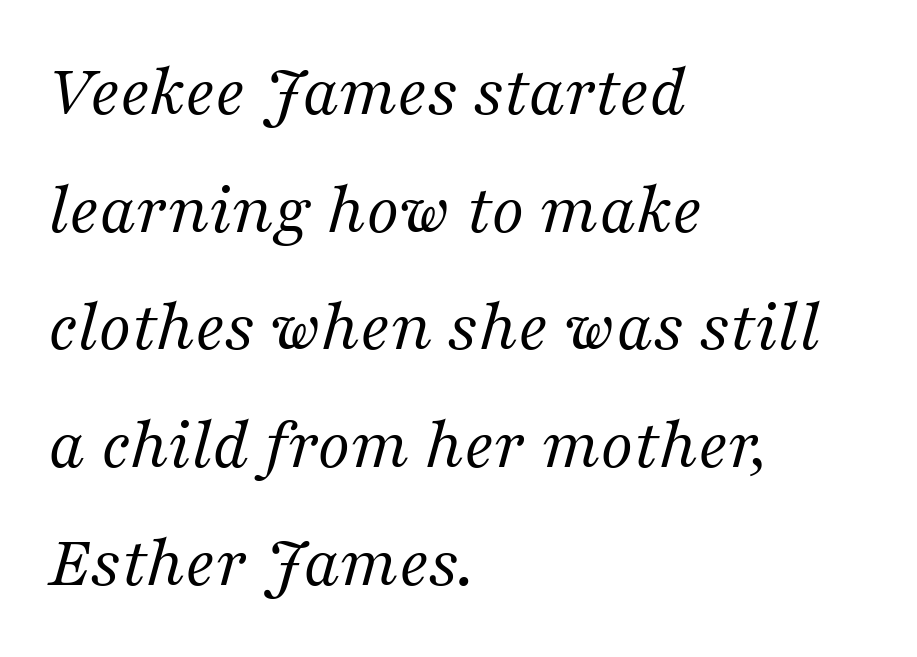
{"serif": "yes", "italic": "yes", "lean": "right", "slant_degrees": 16, "bold": "no", "weight": "regular", "width": "normal", "stroke_contrast": "medium", "x_height": "medium", "monospaced": "no", "underline": "no", "align": "left", "line_spacing": "normal", "line_spacing_ratio": 1.59, "letter_spacing": "normal", "letter_spacing_em": 0.0, "glyph_px": 74}
